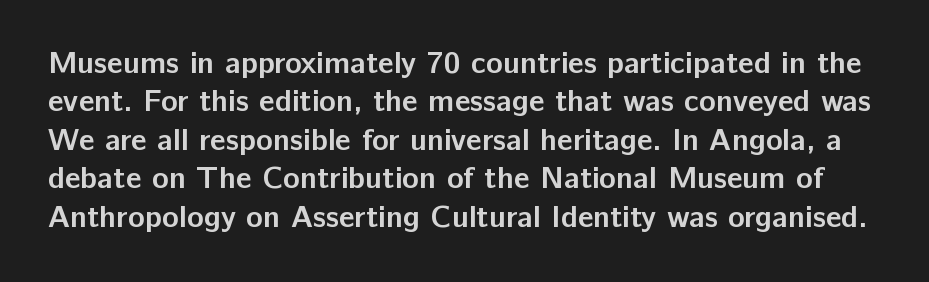
{"serif": "no", "italic": "no", "bold": "yes", "weight": "semibold", "width": "normal", "stroke_contrast": "low", "x_height": "medium", "monospaced": "no", "underline": "no", "line_spacing_ratio": 1.24, "letter_spacing": "normal", "letter_spacing_em": 0.0, "glyph_px": 31}
